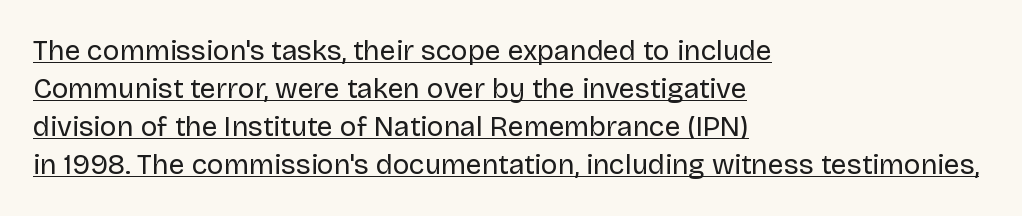
The image shows 28 px regular-weight sans-serif type, upright; set left-aligned, normal line spacing (1.36x), normal letter spacing, underlined; low stroke contrast and a large x-height.
